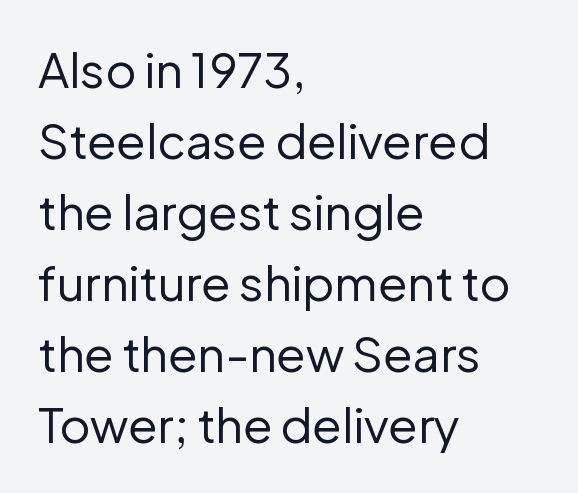
The image shows 48 px regular-weight sans-serif type, upright; set left-aligned, normal line spacing (1.48x), normal letter spacing, not underlined; low stroke contrast and a medium x-height.
